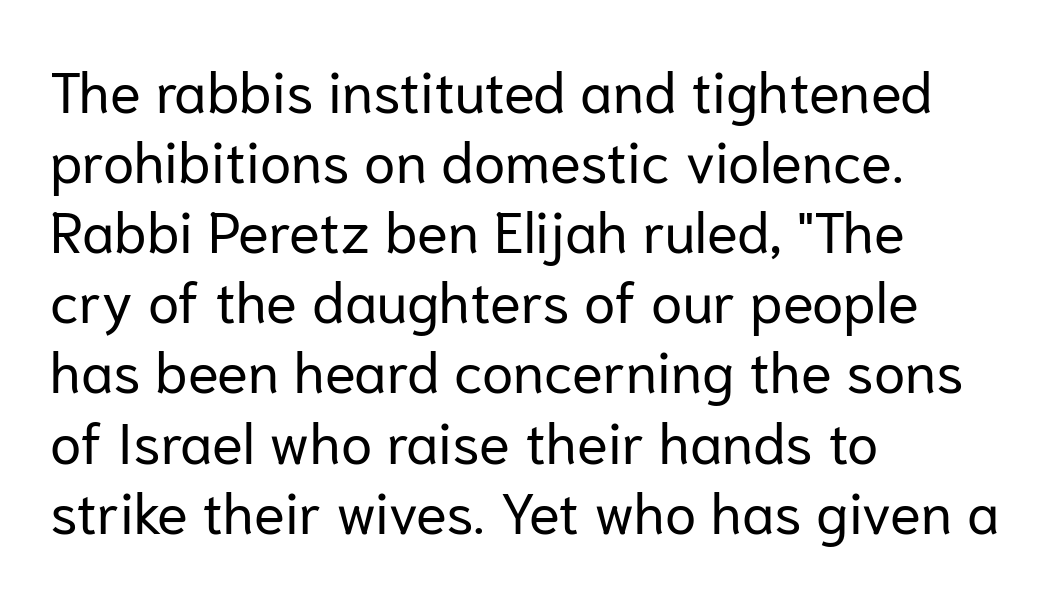
The image shows 57 px regular-weight sans-serif type, upright; set left-aligned, line spacing 1.23x, normal letter spacing, not underlined; low stroke contrast and a medium x-height.
